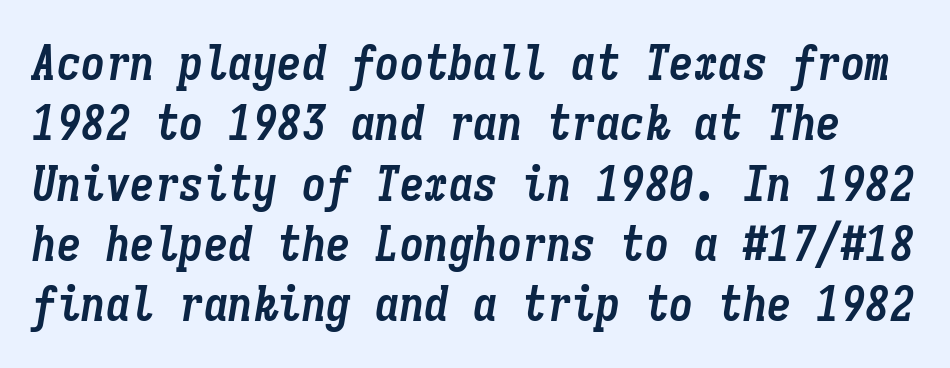
Designer's note — italics engaged. Each glyph is drawn with heavy, bold strokes. There is no visible air inserted between adjacent glyphs. Think of a typewriter: that constant character pitch is what you see here. The gap between lines stays unmarked.
